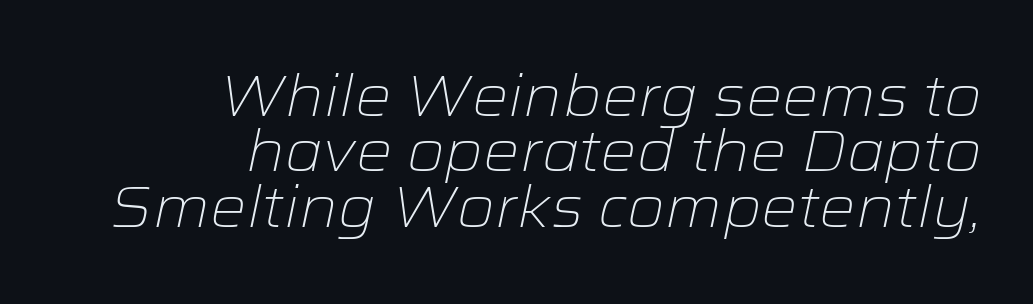
The image shows 57 px light, wide type, italic (leaning right); set right-aligned, tight line spacing (0.97x), normal letter spacing, not underlined; low stroke contrast and a medium x-height.
